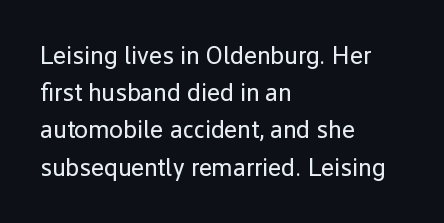
Q: Is the text bold? A: No.
Q: Is the text italic (slanted)? A: No, it is upright.
Q: Is the text underlined? A: No.
Q: How is the paragraph aligned? A: Left-aligned.
Q: Is the spacing between letters normal or unusually wide? A: Normal.
Q: Is the spacing between lines tight, normal or loose? A: Normal.
